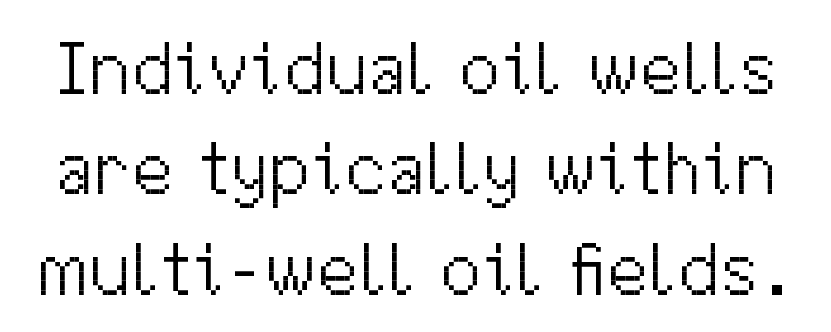
Q: Is the text bold? A: No.
Q: Is the text italic (slanted)? A: No, it is upright.
Q: Is the typeface a serif or a sans-serif typeface? A: Sans-serif.
Q: Is the text underlined? A: No.
Q: Is the spacing between letters normal or unusually wide? A: Normal.
Q: Is the spacing between lines tight, normal or loose? A: Normal.
Q: Width (condensed, normal, or wide)? A: Normal.
Q: Stroke contrast? A: Medium.
Q: x-height? A: Medium.
Q: Monospaced? A: No.
